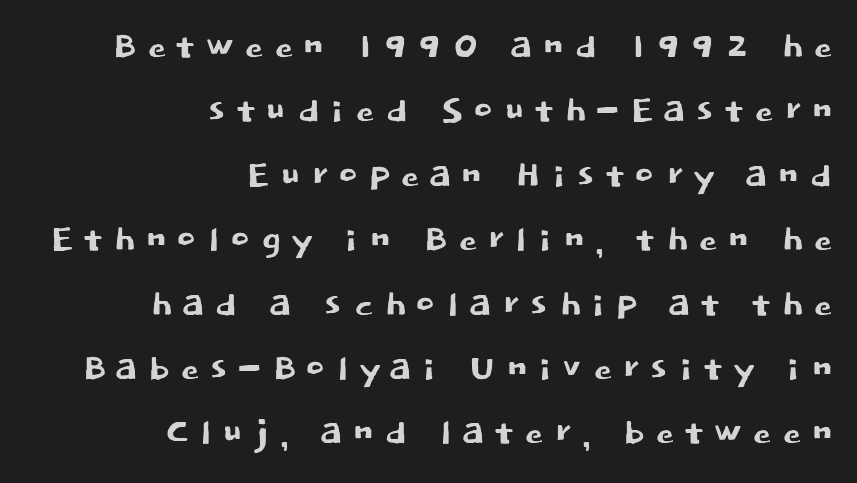
The space beneath each line is pristine and unruled. Do the letters lean? They stand straight. Looks like regular typesetting: each glyph gets only the width it needs. Reading down the block, your eye finds every line finishing at a fixed right position.
